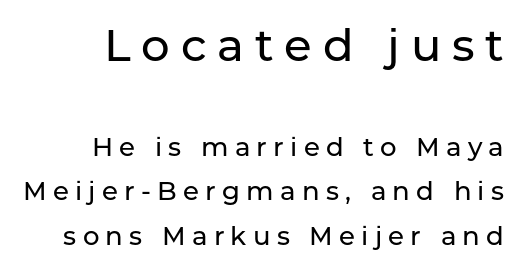
{"serif": "no", "italic": "no", "width": "normal", "stroke_contrast": "low", "x_height": "medium", "monospaced": "no", "underline": "no", "align": "right", "line_spacing_ratio": 1.71, "letter_spacing": "wide", "letter_spacing_em": 0.24, "larger_block": "first", "size_ratio": 1.73, "glyph_px": 45}
